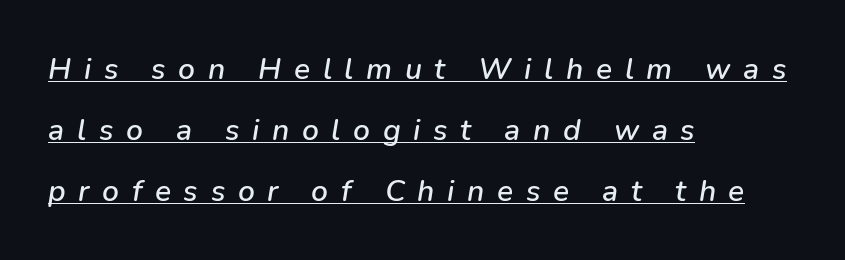
The image shows 30 px text type, italic (leaning right); set left-aligned, loose line spacing (2.03x), unusually wide letter spacing (+0.42 em), underlined; low stroke contrast and a medium x-height.
